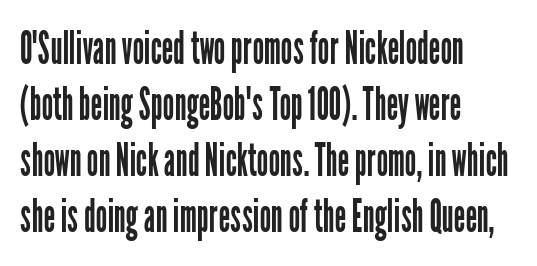
The image shows 46 px regular-weight, condensed sans-serif type, upright; set left-aligned, line spacing 1.22x, normal letter spacing, not underlined; low stroke contrast and a medium x-height.
